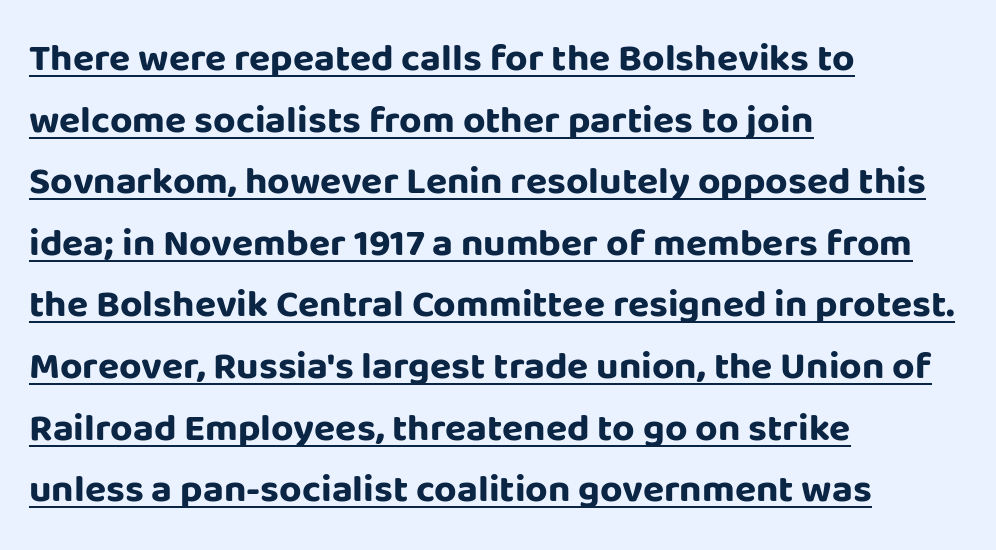
The image shows 39 px bold sans-serif type, upright; set left-aligned, normal line spacing (1.58x), normal letter spacing, underlined; low stroke contrast and a large x-height.
